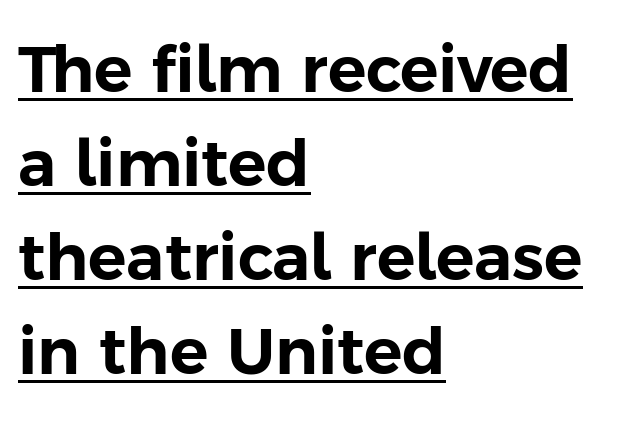
{"serif": "no", "italic": "no", "width": "normal", "stroke_contrast": "low", "x_height": "medium", "monospaced": "no", "underline": "yes", "align": "left", "line_spacing": "normal", "line_spacing_ratio": 1.47, "letter_spacing": "normal", "letter_spacing_em": 0.0, "glyph_px": 64}
